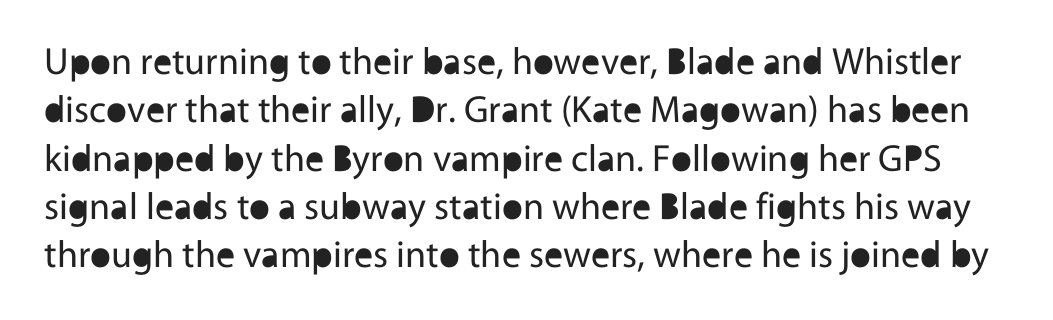
Short note: letters normally spaced. No italicization has been applied; the sample stays upright. Vertical spacing — default. This sample uses a sans-serif face. The passage shown is typed in a proportional face where columns would drift. Think standard paragraph weight, or any step lighter than that.
